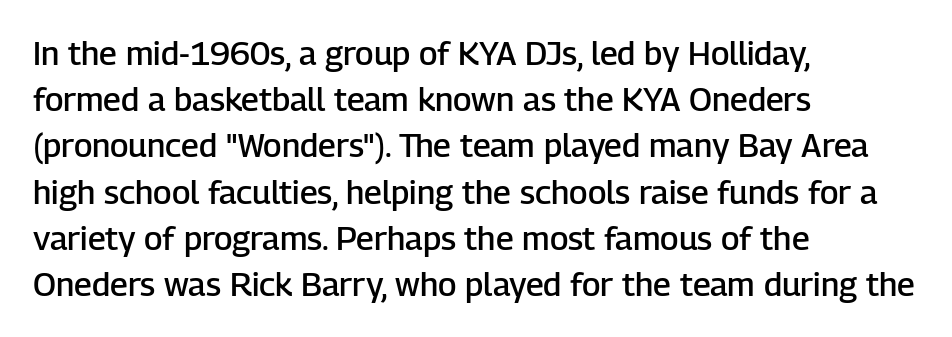
Q: Is the text bold? A: Semi-bold.
Q: Is the text italic (slanted)? A: No, it is upright.
Q: Is the typeface a serif or a sans-serif typeface? A: Sans-serif.
Q: Is the text underlined? A: No.
Q: How is the paragraph aligned? A: Left-aligned.
Q: Is the spacing between letters normal or unusually wide? A: Normal.
Q: Is the spacing between lines tight, normal or loose? A: Normal.
Q: Width (condensed, normal, or wide)? A: Normal.
Q: Stroke contrast? A: Low.
Q: x-height? A: Medium.
Q: Monospaced? A: No.
